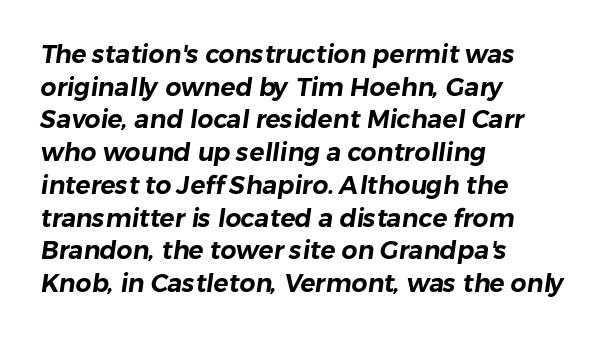
The image shows 25 px text type; set left-aligned, normal line spacing (1.31x), normal letter spacing, not underlined.
